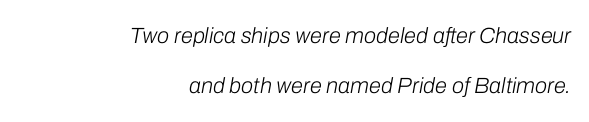
Designer's note — italics engaged. Only glyphs here, with clear space below each row. Observe the ordinary spacing: letters are neighbours, not strangers. Right-aligned paragraph, ragged on the left. This reads as an unemphasized weight, regular at the heaviest. Vertically, the passage feels expansive, rows floating well apart.
